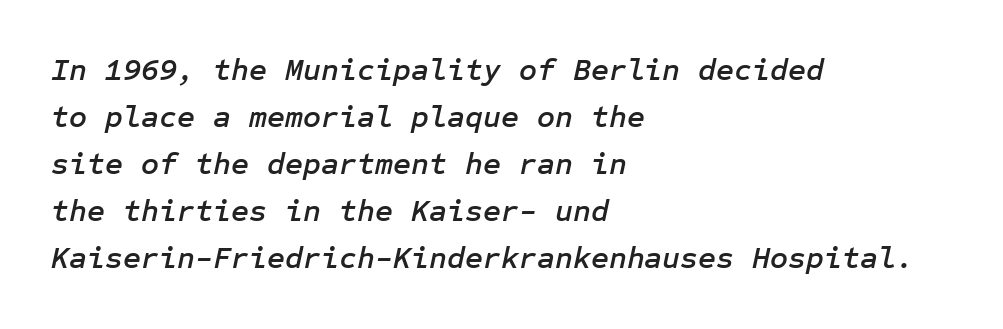
{"italic": "yes", "lean": "right", "slant_degrees": 12, "width": "normal", "stroke_contrast": "low", "x_height": "medium", "underline": "no", "align": "left", "line_spacing": "normal", "line_spacing_ratio": 1.52, "letter_spacing": "normal", "letter_spacing_em": 0.0, "glyph_px": 31}
